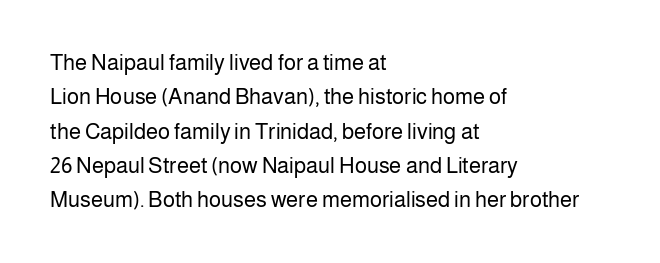
The specimen reads as upright at a glance. Is the stroke heavy? The answer is a plain regular-or-lighter. Clear beneath every line of the passage. Notice how descenders clear the ascenders below comfortably — that's standard leading.
